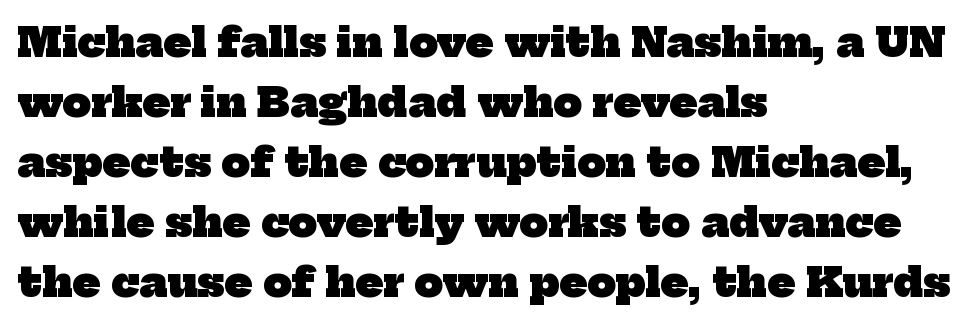
{"serif": "yes", "bold": "yes", "weight": "heavy", "width": "normal", "stroke_contrast": "low", "x_height": "medium", "monospaced": "no", "underline": "no", "align": "left", "line_spacing": "normal", "line_spacing_ratio": 1.5, "letter_spacing": "normal", "letter_spacing_em": 0.0, "glyph_px": 40}
